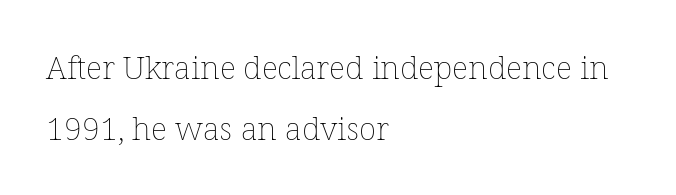
This sample uses plain, unmodified letter spacing. These lines stand farther apart than default settings would place them. The lines are quadded left. Character widths vary here, with narrow letters taking less room than wide ones. Each row of text sits above clean, open space.
